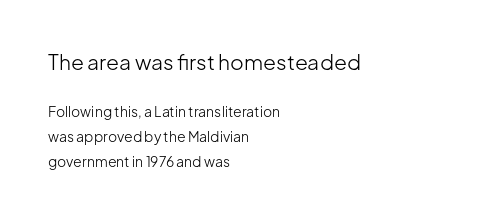
{"italic": "no", "bold": "no", "underline": "no", "align": "left", "line_spacing_ratio": 1.78, "letter_spacing": "normal", "letter_spacing_em": 0.0, "larger_block": "first", "size_ratio": 1.5, "glyph_px": 21}
